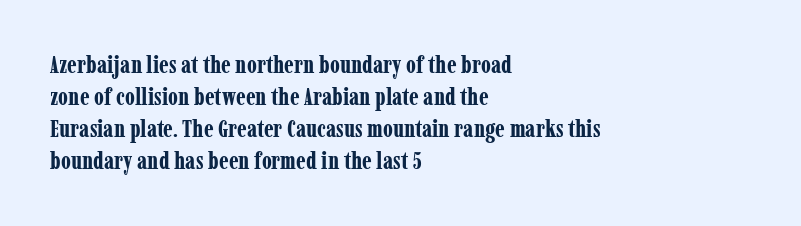
The image shows 24 px bold type, upright; set left-aligned, normal line spacing (1.34x), normal letter spacing, not underlined.
